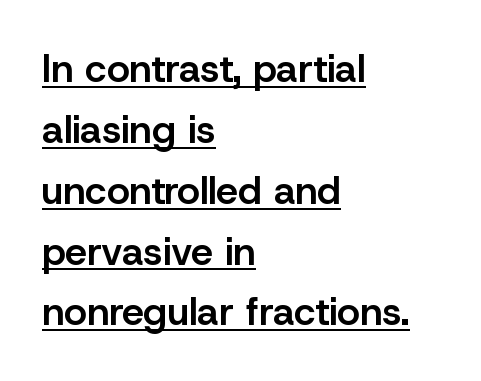
{"serif": "no", "italic": "no", "bold": "semi", "weight": "semibold", "width": "normal", "stroke_contrast": "low", "x_height": "medium", "monospaced": "no", "underline": "yes", "align": "left", "line_spacing": "normal", "line_spacing_ratio": 1.56, "letter_spacing": "normal", "letter_spacing_em": 0.0, "glyph_px": 39}
